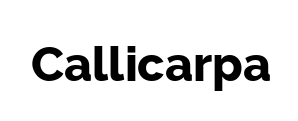
Q: Is the text bold? A: Yes.
Q: Is the text italic (slanted)? A: No, it is upright.
Q: Is the typeface a serif or a sans-serif typeface? A: Sans-serif.
Q: Is the text underlined? A: No.
Q: Is the spacing between letters normal or unusually wide? A: Normal.
Q: Width (condensed, normal, or wide)? A: Normal.
Q: Stroke contrast? A: Low.
Q: x-height? A: Medium.
Q: Monospaced? A: No.
